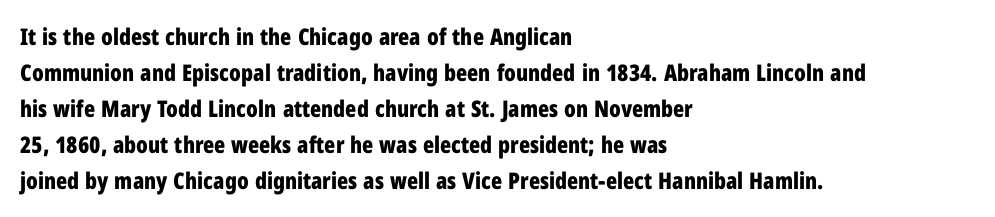
Q: Is the text bold? A: Yes.
Q: Is the text italic (slanted)? A: No, it is upright.
Q: Is the text underlined? A: No.
Q: How is the paragraph aligned? A: Left-aligned.
Q: Is the spacing between letters normal or unusually wide? A: Normal.
Q: Is the spacing between lines tight, normal or loose? A: Normal.
